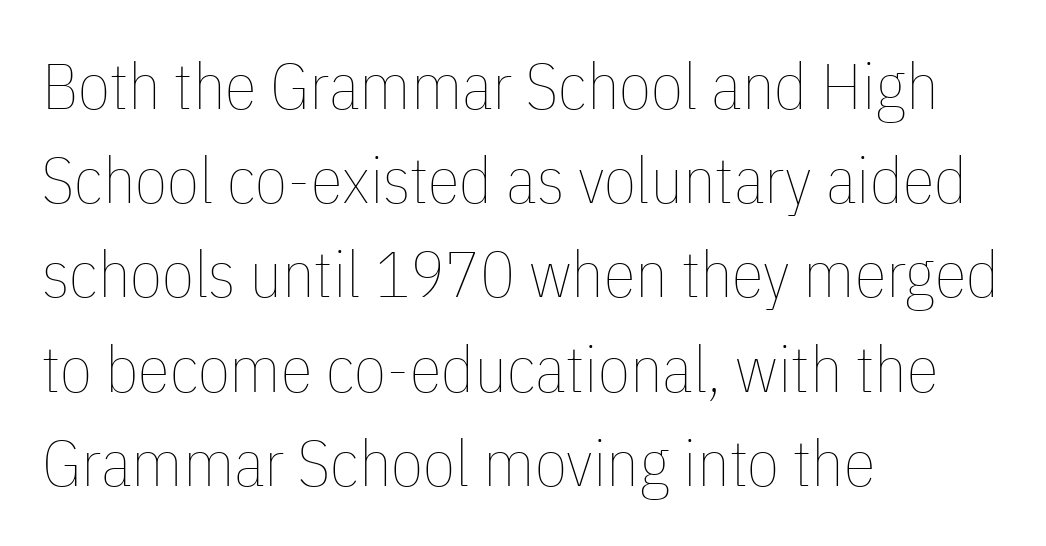
The image shows 65 px thin, condensed type, upright; set left-aligned, normal line spacing (1.45x), normal letter spacing, not underlined; low stroke contrast and a medium x-height.
